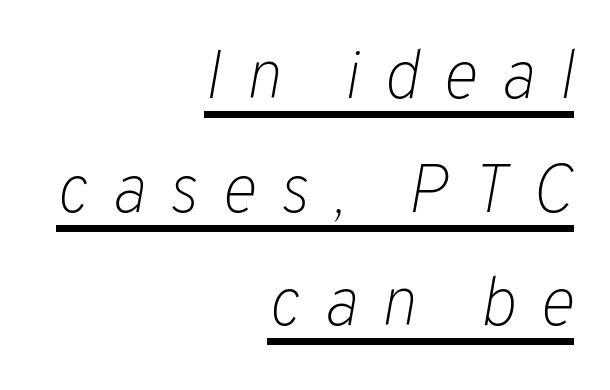
{"italic": "yes", "lean": "right", "slant_degrees": 10, "bold": "no", "weight": "light", "width": "normal", "stroke_contrast": "low", "x_height": "medium", "monospaced": "no", "underline": "yes", "align": "right", "line_spacing": "normal", "line_spacing_ratio": 1.67, "letter_spacing": "wide", "letter_spacing_em": 0.35, "glyph_px": 68}
